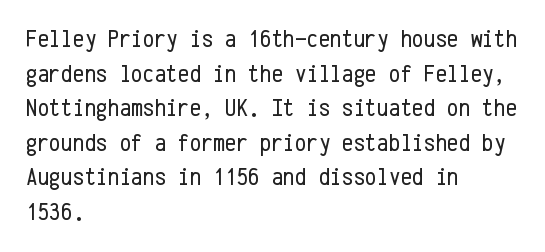
{"italic": "no", "bold": "no", "underline": "no", "align": "left", "line_spacing": "normal", "line_spacing_ratio": 1.33, "letter_spacing": "normal", "letter_spacing_em": 0.0, "glyph_px": 26}
